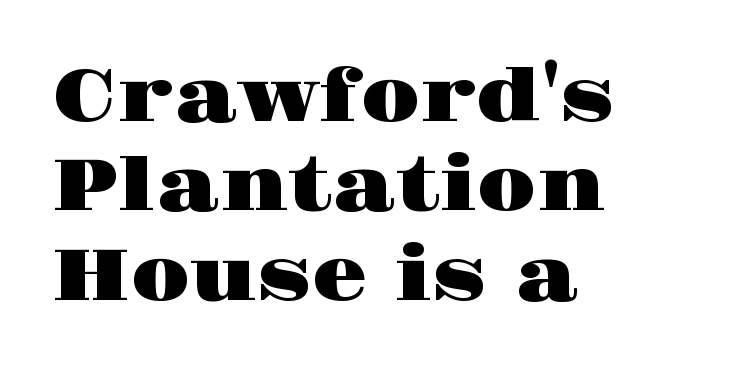
{"serif": "yes", "italic": "no", "width": "wide", "stroke_contrast": "high", "x_height": "large", "monospaced": "no", "underline": "no", "align": "left", "line_spacing_ratio": 1.24, "letter_spacing": "normal", "letter_spacing_em": 0.0, "glyph_px": 72}
